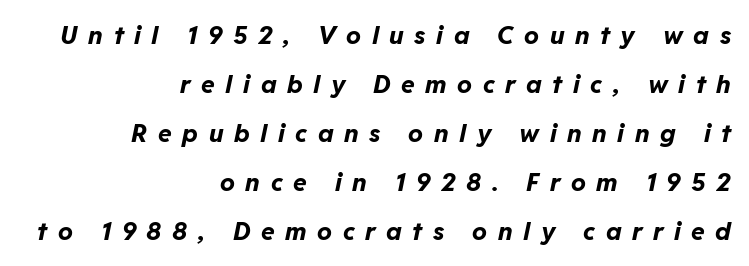
One glance says open: line gaps are wider than usual. Short note: letters widely spaced. Horizontally, the lines are justified to the trailing edge only. These lines were composed using italics. Descender tails drop into unmarked territory. Look at the stroke-to-counter ratio: heavy, a bold.
